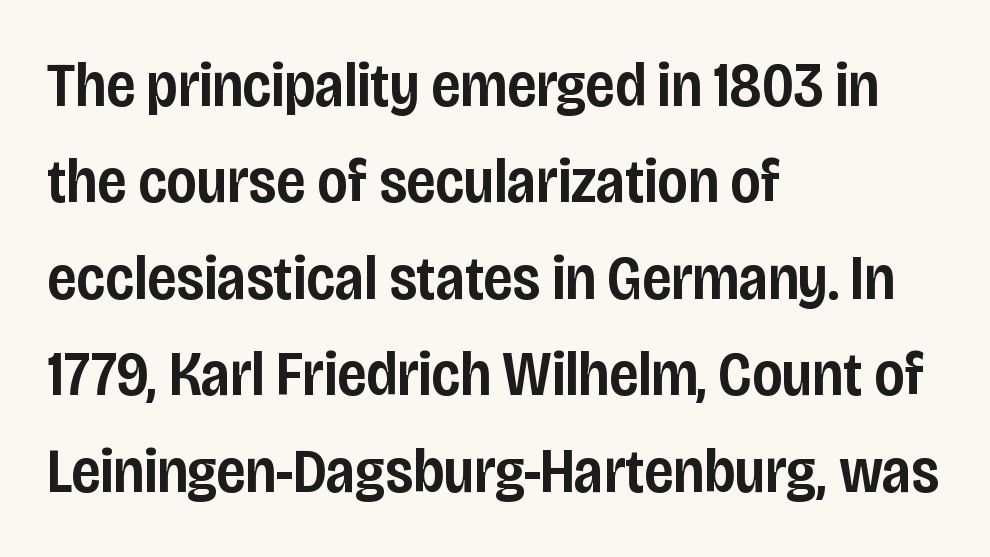
The image shows 63 px semibold, condensed sans-serif type, upright; set left-aligned, normal line spacing (1.53x), normal letter spacing, not underlined; low stroke contrast and a large x-height.
